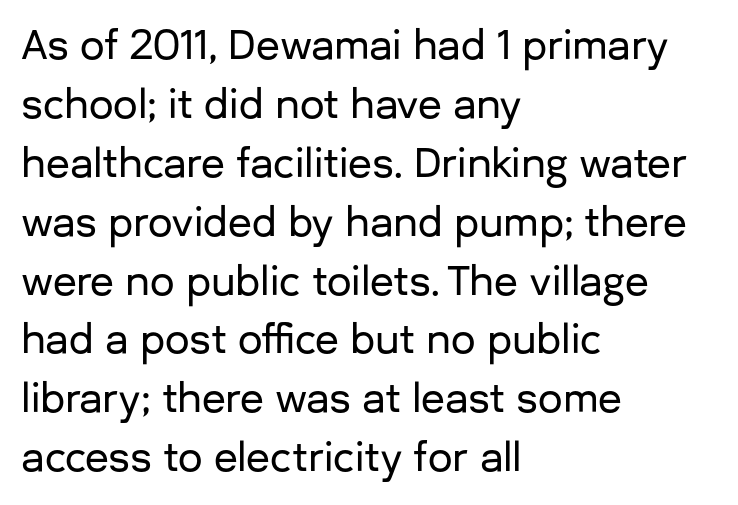
Glyph-to-glyph distance matches everyday printed text. The ragged edge is on the right, which tells us the setting is flush left. If you drew a line through each stem, it would be perfectly vertical. Serif or sans? Sans — the stroke terminals are bare. Here the designer chose a conventional face with non-uniform glyph widths.
